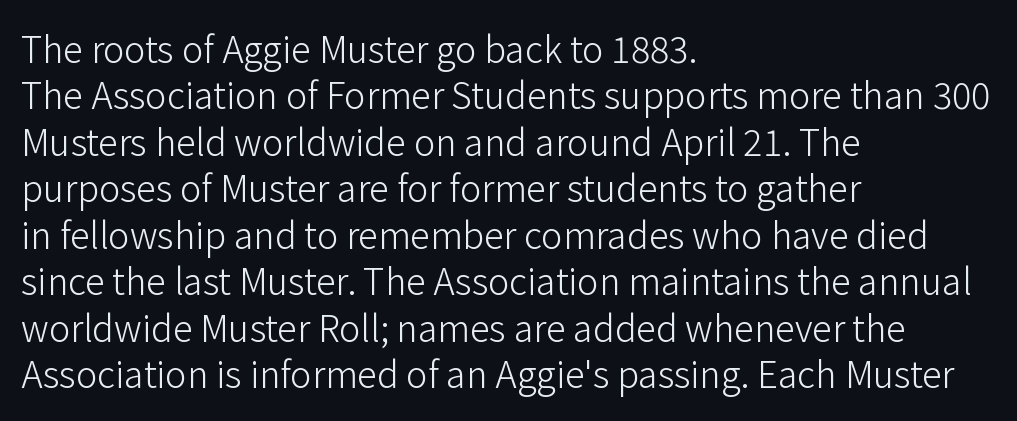
Honestly, the letter spacing is just normal — you wouldn't notice it. The characters are drawn with everyday or finer stroke widths. The line-height multiplier appears to be the usual default. Plain, unruled lines of type. Varying glyph widths throughout — classic text-font behaviour.
